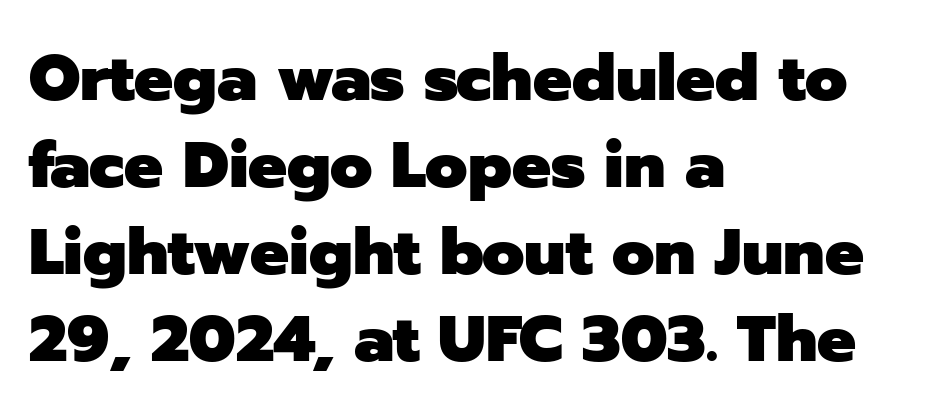
Where is the straight margin? On the left. Honestly, the row spacing looks completely unremarkable. Observe the absence of serifs on each vertical stroke in this sample. The type is set solid horizontally, with unmodified tracking.
